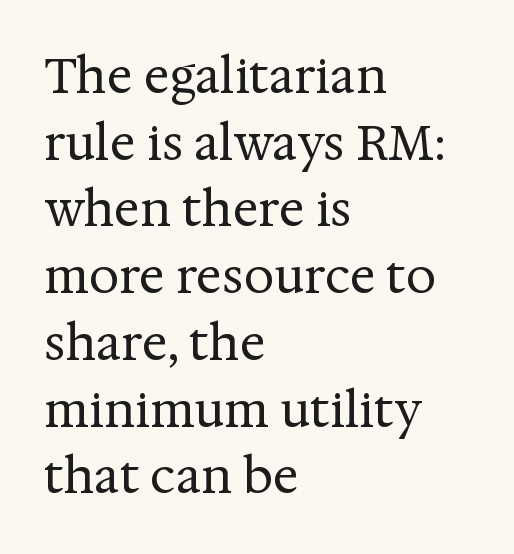
{"serif": "yes", "italic": "no", "bold": "no", "weight": "regular", "width": "normal", "stroke_contrast": "medium", "x_height": "medium", "monospaced": "no", "underline": "no", "align": "left", "line_spacing": "normal", "line_spacing_ratio": 1.39, "letter_spacing": "normal", "letter_spacing_em": 0.0, "glyph_px": 48}
